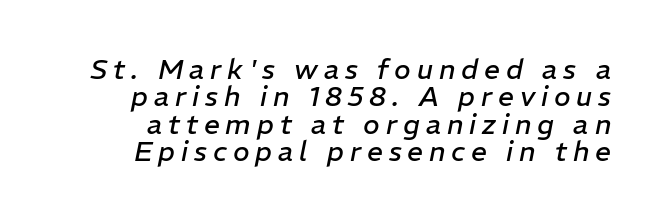
{"italic": "yes", "lean": "right", "slant_degrees": 11, "bold": "no", "weight": "regular", "width": "normal", "stroke_contrast": "low", "x_height": "medium", "monospaced": "no", "underline": "no", "line_spacing": "tight", "line_spacing_ratio": 0.98, "letter_spacing": "wide", "letter_spacing_em": 0.21, "glyph_px": 28}
